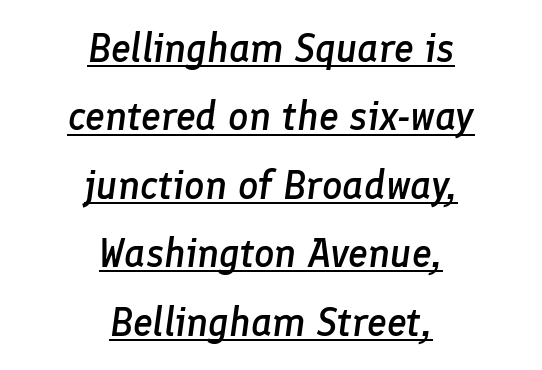
{"italic": "yes", "lean": "right", "slant_degrees": 8, "bold": "semi", "weight": "semibold", "width": "normal", "stroke_contrast": "low", "x_height": "medium", "monospaced": "no", "underline": "yes", "align": "center", "line_spacing_ratio": 1.71, "letter_spacing": "normal", "letter_spacing_em": 0.0, "glyph_px": 40}
